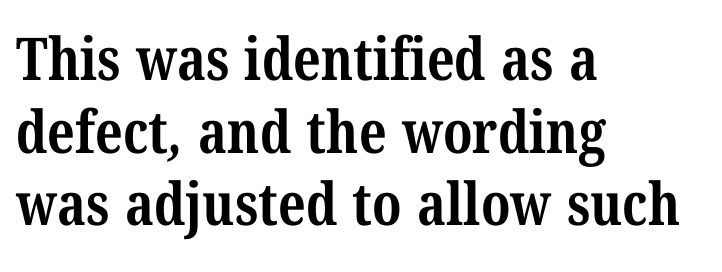
{"serif": "yes", "bold": "yes", "weight": "bold", "width": "condensed", "stroke_contrast": "medium", "x_height": "medium", "monospaced": "no", "underline": "no", "align": "left", "line_spacing_ratio": 1.23, "letter_spacing": "normal", "letter_spacing_em": 0.0, "glyph_px": 59}
